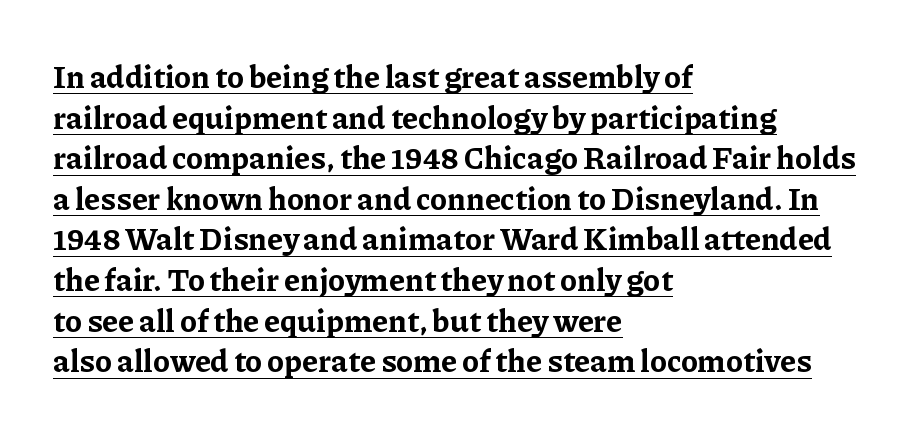
The image shows 31 px bold serif type, upright; set left-aligned, normal line spacing (1.31x), normal letter spacing, underlined; low stroke contrast and a medium x-height.
